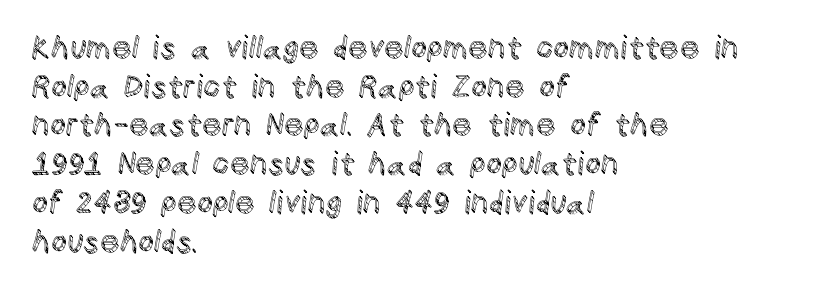
{"width": "normal", "x_height": "large", "monospaced": "no", "underline": "no", "align": "left", "line_spacing": "normal", "line_spacing_ratio": 1.25, "letter_spacing": "normal", "letter_spacing_em": 0.0, "glyph_px": 31}
